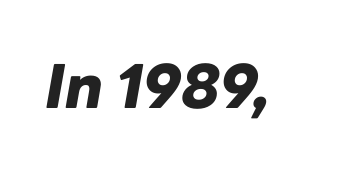
Q: Is the text bold? A: Yes.
Q: Is the text italic (slanted)? A: Yes, it leans right by about 10 degrees.
Q: Is the text underlined? A: No.
Q: Is the spacing between letters normal or unusually wide? A: Normal.
Q: Width (condensed, normal, or wide)? A: Normal.
Q: Stroke contrast? A: Low.
Q: x-height? A: Medium.
Q: Monospaced? A: No.
